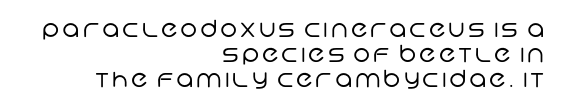
Q: Is the text bold? A: No.
Q: Is the text underlined? A: No.
Q: How is the paragraph aligned? A: Right-aligned.
Q: Is the spacing between lines tight, normal or loose? A: Tight.
